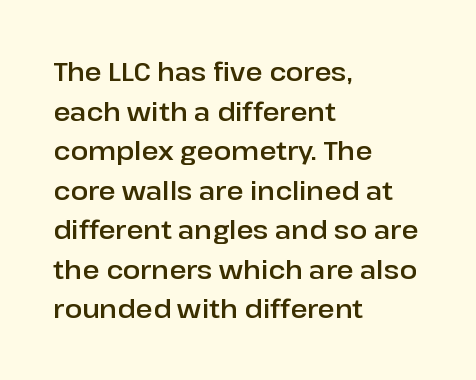
Q: Is the text italic (slanted)? A: No, it is upright.
Q: Is the text underlined? A: No.
Q: How is the paragraph aligned? A: Left-aligned.
Q: Is the spacing between letters normal or unusually wide? A: Normal.
Q: Is the spacing between lines tight, normal or loose? A: Normal.
